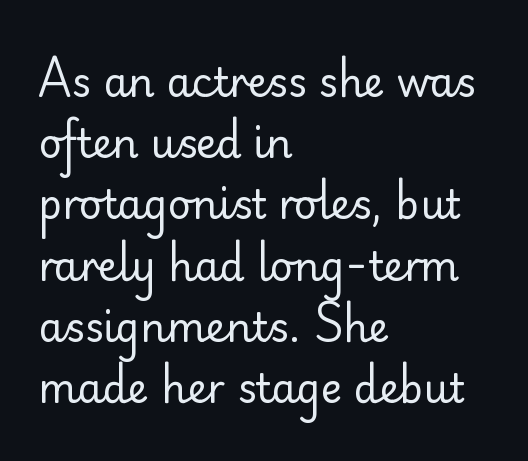
Q: Is the text bold? A: No.
Q: Is the text italic (slanted)? A: No, it is upright.
Q: Is the typeface a serif or a sans-serif typeface? A: Sans-serif.
Q: Is the text underlined? A: No.
Q: How is the paragraph aligned? A: Left-aligned.
Q: Is the spacing between letters normal or unusually wide? A: Normal.
Q: Is the spacing between lines tight, normal or loose? A: Normal.
Q: Width (condensed, normal, or wide)? A: Normal.
Q: Stroke contrast? A: Low.
Q: x-height? A: Small.
Q: Monospaced? A: No.
